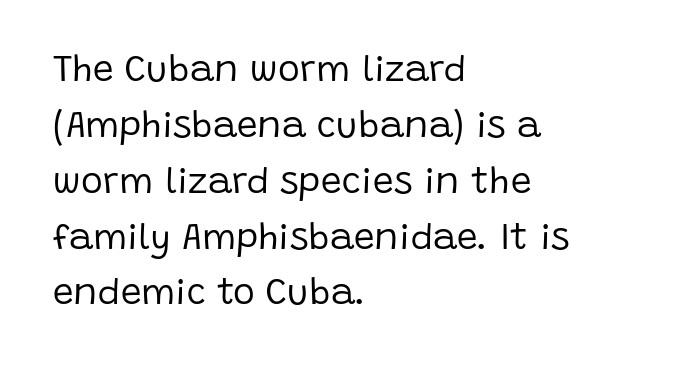
{"serif": "no", "italic": "no", "bold": "no", "weight": "regular", "width": "normal", "stroke_contrast": "low", "x_height": "large", "monospaced": "no", "underline": "no", "align": "left", "line_spacing": "normal", "line_spacing_ratio": 1.51, "letter_spacing": "normal", "letter_spacing_em": 0.0, "glyph_px": 37}
